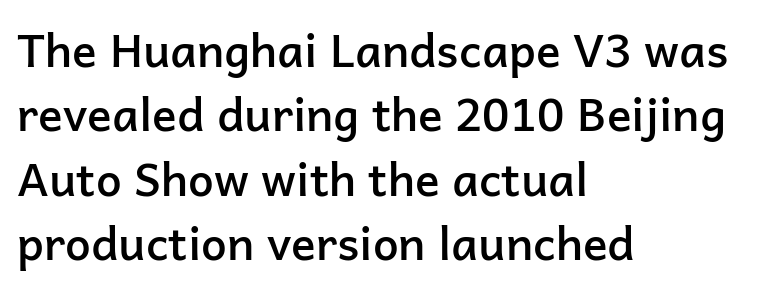
The image shows 46 px semibold sans-serif type, upright; set left-aligned, normal line spacing (1.4x), normal letter spacing, not underlined; low stroke contrast and a medium x-height.
